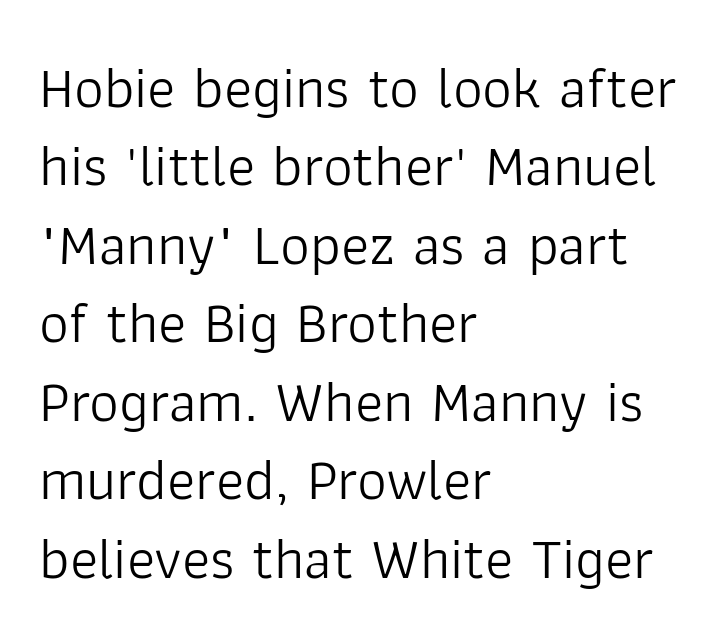
{"serif": "no", "italic": "no", "bold": "no", "weight": "light", "width": "normal", "stroke_contrast": "low", "x_height": "medium", "monospaced": "no", "underline": "no", "align": "left", "line_spacing": "normal", "line_spacing_ratio": 1.33, "letter_spacing": "normal", "letter_spacing_em": 0.0, "glyph_px": 59}
